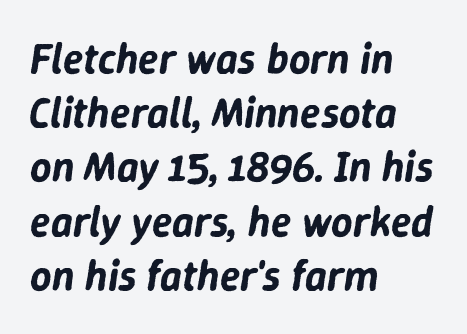
The image shows 42 px text type, italic (leaning right); set left-aligned, normal line spacing (1.29x), normal letter spacing, not underlined; low stroke contrast and a medium x-height.
